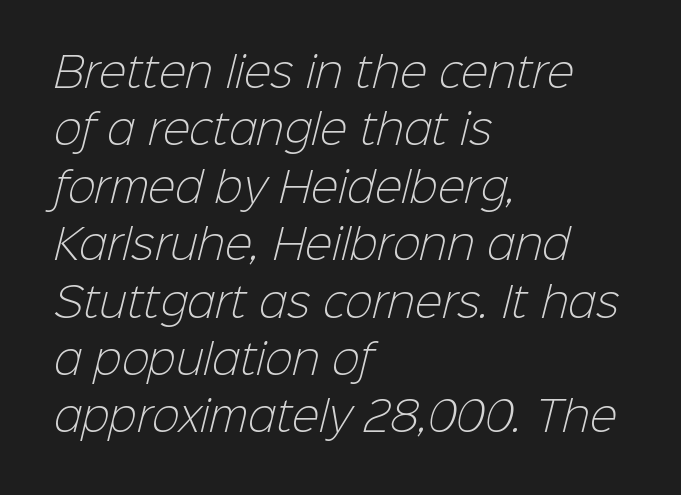
{"serif": "no", "bold": "no", "weight": "light", "width": "normal", "stroke_contrast": "low", "x_height": "medium", "monospaced": "no", "underline": "no", "align": "left", "line_spacing": "normal", "line_spacing_ratio": 1.4, "letter_spacing": "normal", "letter_spacing_em": 0.0, "glyph_px": 41}
